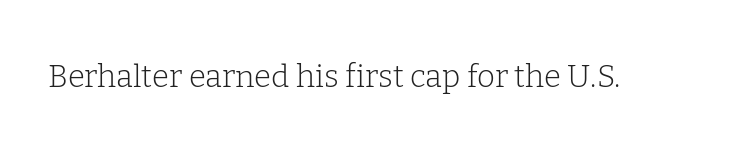
The foot of each line stays bare and open. Spacing verdict: proportional, widths tailored to each character. The lettering stays uniformly vertical, giving the passage a roman look. The type is set solid horizontally, with unmodified tracking. The strokes carry an ordinary text weight at most.
